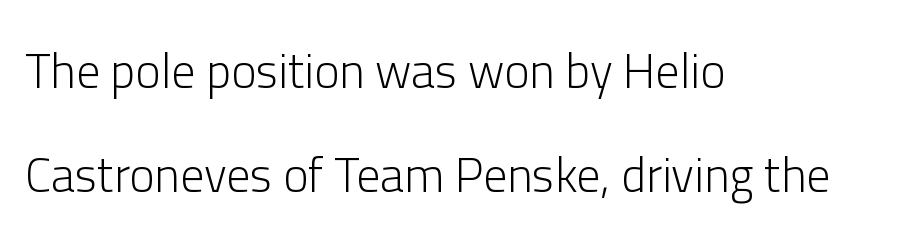
Decoration check: the copy has no underline. Reading down the block, your eye returns to a fixed left position each line. Letter spacing: default. Quick note: not italic, upright. The vertical gap from one line to the next is large. Observe the absence of serifs on each vertical stroke in this sample.
